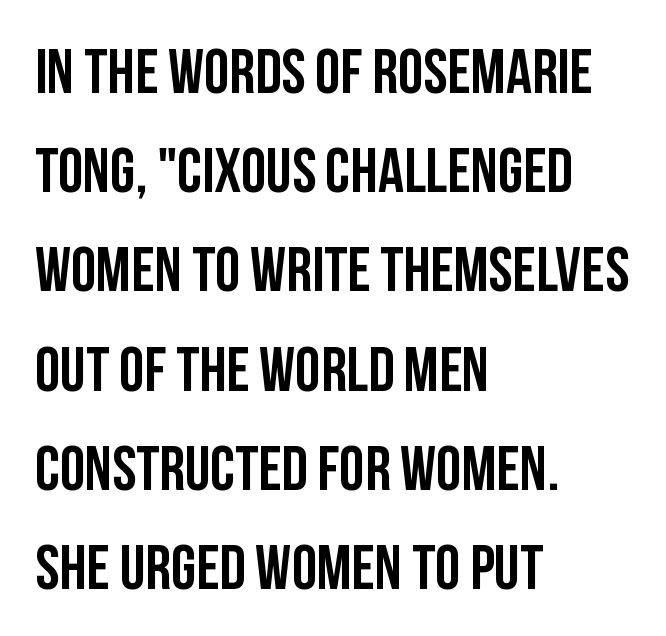
The image shows 64 px condensed sans-serif type, upright; set left-aligned, normal line spacing (1.55x), normal letter spacing, not underlined; low stroke contrast and a large x-height.
